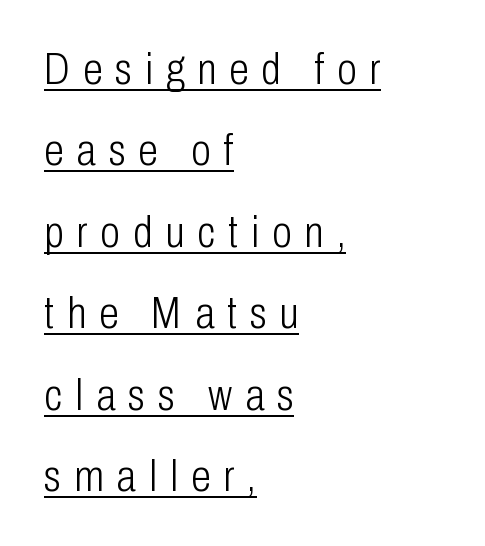
{"serif": "no", "italic": "no", "bold": "no", "weight": "light", "width": "condensed", "stroke_contrast": "low", "x_height": "medium", "monospaced": "no", "underline": "yes", "align": "left", "line_spacing_ratio": 1.81, "letter_spacing": "wide", "letter_spacing_em": 0.29, "glyph_px": 45}
